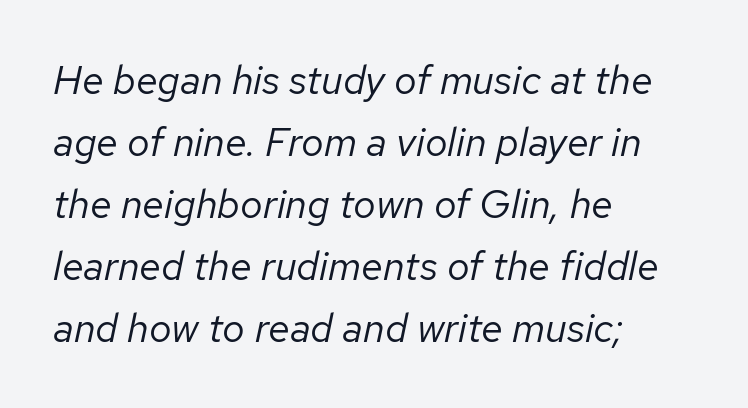
Has an underline been added? It has not. Weight: in the light-to-regular range. You can tell it's italic because the verticals aren't actually vertical. Spacing between characters is what you'd get straight out of the box.
